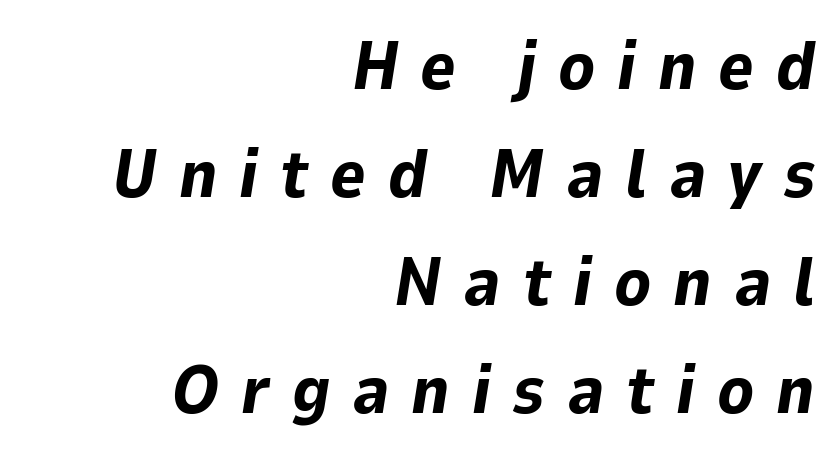
If you drew a line through each stem, it would be angled. What's the leading like? Ordinary, nothing unusual. The zone under the glyphs is completely vacant. Substantial extra tracking has been applied to these lines. Do the characters align in a grid? No, the font is proportional.
